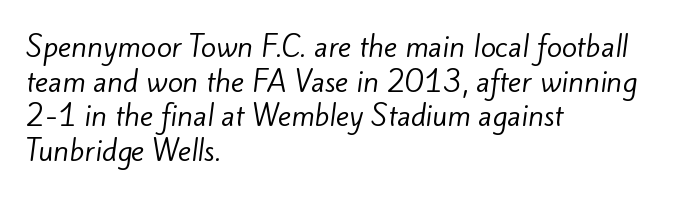
The passage is arranged the way most books set body copy — flush left. Stem width sits at or under what a default text font uses. You could not count columns in this text — the font is proportionally spaced. Check where the strokes stop: nothing finishes them off — pure sans.
